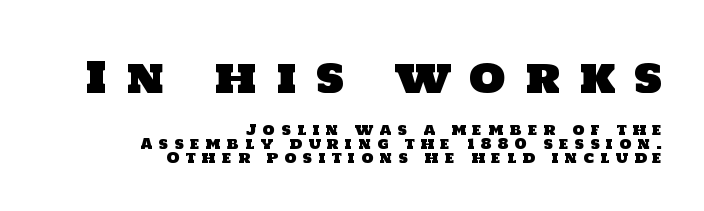
{"serif": "no", "width": "normal", "stroke_contrast": "low", "x_height": "large", "monospaced": "no", "underline": "no", "align": "right", "line_spacing": "tight", "line_spacing_ratio": 1.0, "letter_spacing": "wide", "letter_spacing_em": 0.44, "larger_block": "first", "size_ratio": 3.0, "glyph_px": 42}
